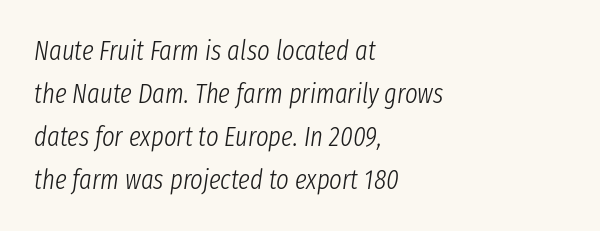
Stems here are at most as thick as an everyday book face. Casual observation: everything's shoved over to the left. Tall strokes in this sample are angled rather than plumb. The strip under each line holds only bare page.
